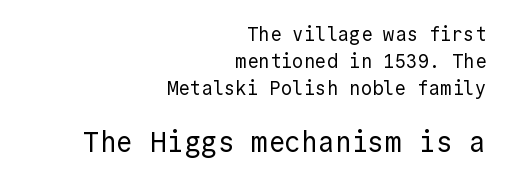
Q: Is the text bold? A: No.
Q: Is the text italic (slanted)? A: No, it is upright.
Q: Is the typeface a serif or a sans-serif typeface? A: Sans-serif.
Q: Is the text underlined? A: No.
Q: How is the paragraph aligned? A: Right-aligned.
Q: Is the spacing between letters normal or unusually wide? A: Normal.
Q: Is the spacing between lines tight, normal or loose? A: Normal.
Q: Which block of text is set in a larger size, the first (top) or the second (bottom)? A: The second (bottom) one.
Q: Width (condensed, normal, or wide)? A: Normal.
Q: x-height? A: Medium.
Q: Monospaced? A: Yes.
